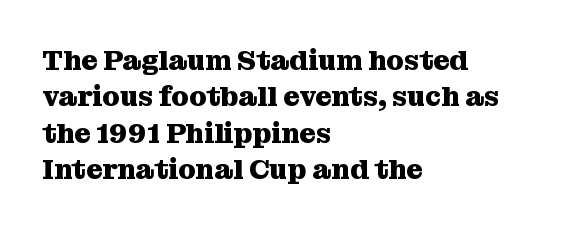
The image shows 28 px heavy serif type, upright; set left-aligned, normal line spacing (1.3x), normal letter spacing, not underlined; medium stroke contrast and a medium x-height.
